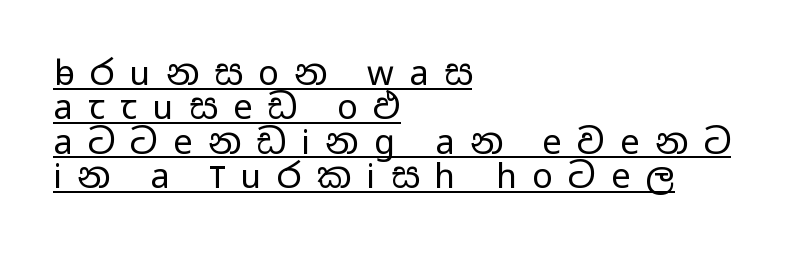
Posture: vertical. Honestly, the underline is the first thing you notice here. Stroke thickness stays within the range of a standard reading face or lighter. A sans-serif font was chosen for this passage. Is this a fixed-width face? No — the glyphs have proportional, varying widths.
